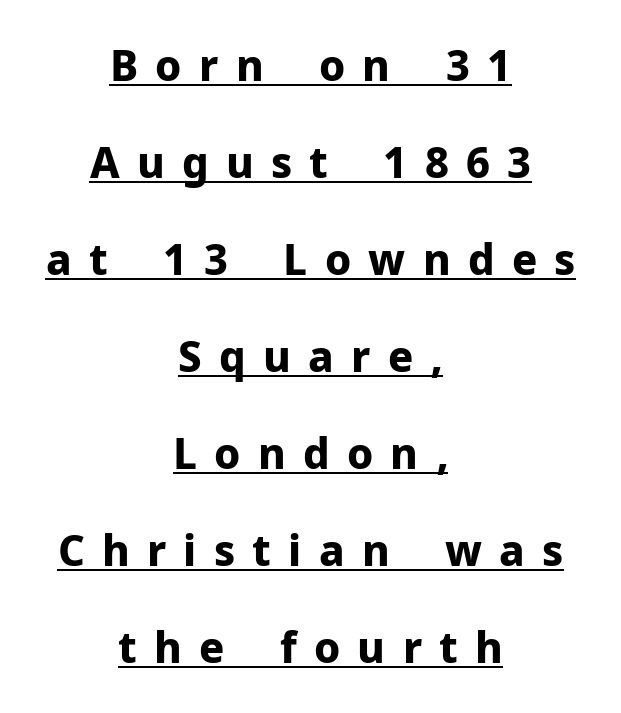
The rendering inserts visible extra space after every character. The glyphs are accompanied by a horizontal stroke just below them. Which margin do the lines hug? Neither — every line sits in the middle. The rendering uses a large line-height, opening up the rows. This rendering employs a face without finishing strokes, i.e., a sans-serif.
